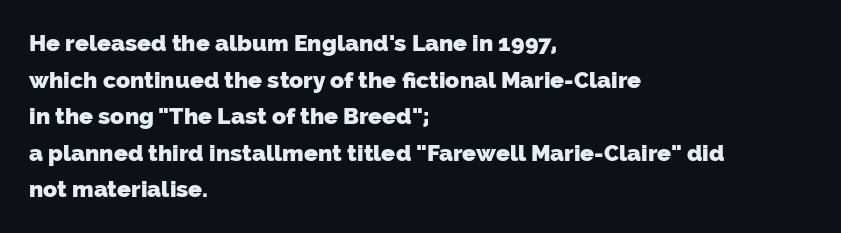
The image shows 23 px bold type; set left-aligned, normal line spacing (1.59x), normal letter spacing, not underlined.
